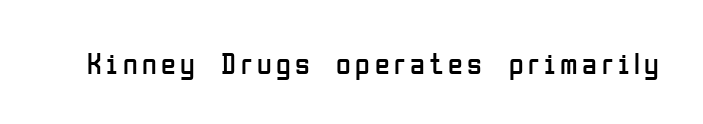
{"serif": "no", "italic": "no", "bold": "no", "weight": "regular", "width": "condensed", "stroke_contrast": "low", "x_height": "medium", "monospaced": "no", "underline": "no", "glyph_px": 30}
